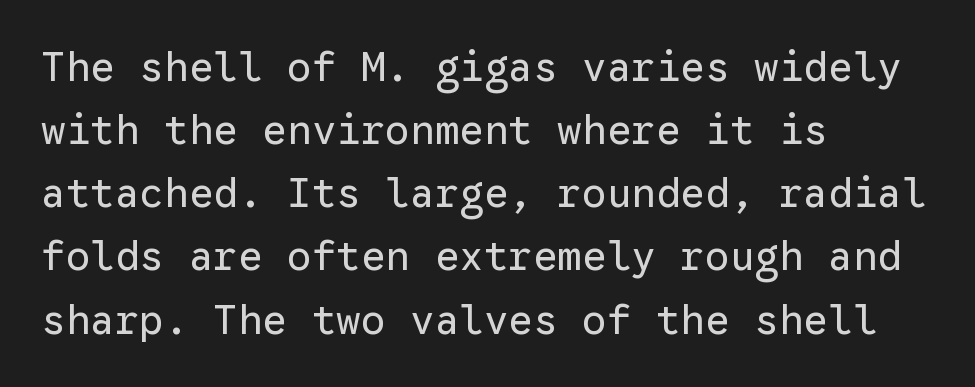
Glyph-to-glyph distance matches everyday printed text. Is this a sans? Yes — the strokes have no serifs. Leading matches the norm, producing a regular column. The face used here is monospaced, like something from a code editor. Casual observation: everything's shoved over to the left.
